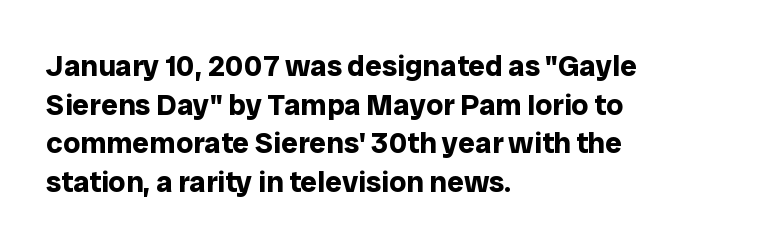
The image shows 30 px bold sans-serif type, upright; set left-aligned, normal line spacing (1.29x), normal letter spacing, not underlined; low stroke contrast and a medium x-height.
